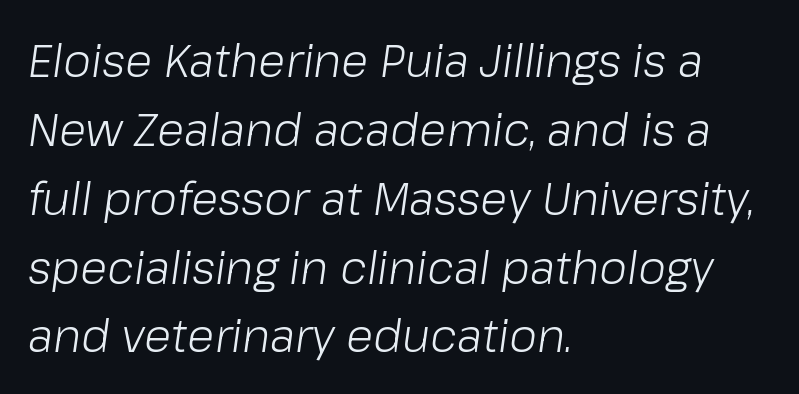
Words float on clear page, feet unadorned. Stems here are at most as thick as an everyday book face. Slant detected: the letters are inclined. Spacing between characters is what you'd get straight out of the box.
